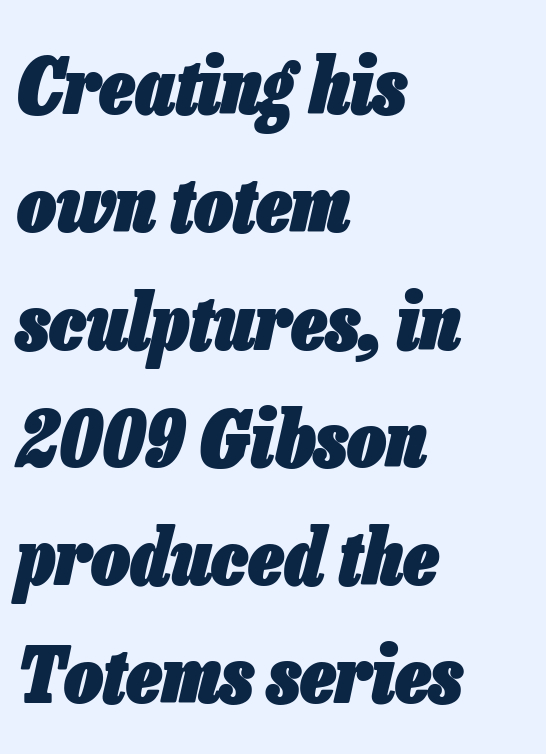
Students, observe: this is what conventionally led text looks like. Caption: standard tracking, unaltered. The baseline area is clear. Yep, that's italic — everything's leaning.
